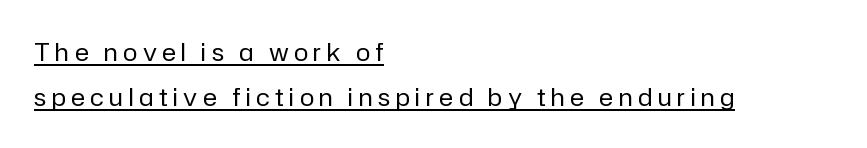
{"italic": "no", "bold": "no", "underline": "yes", "align": "left", "line_spacing_ratio": 1.87, "letter_spacing": "wide", "letter_spacing_em": 0.23, "glyph_px": 24}
